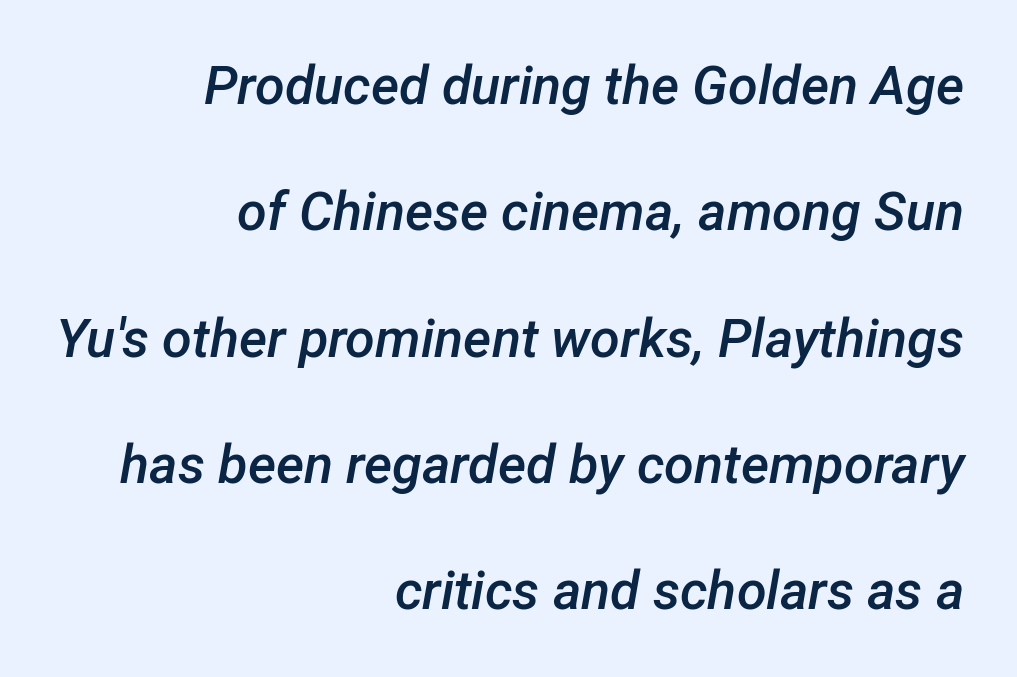
{"italic": "yes", "lean": "right", "slant_degrees": 12, "bold": "semi", "weight": "semibold", "width": "normal", "stroke_contrast": "low", "x_height": "medium", "monospaced": "no", "underline": "no", "align": "right", "line_spacing": "loose", "line_spacing_ratio": 2.34, "letter_spacing": "normal", "letter_spacing_em": 0.0, "glyph_px": 54}
